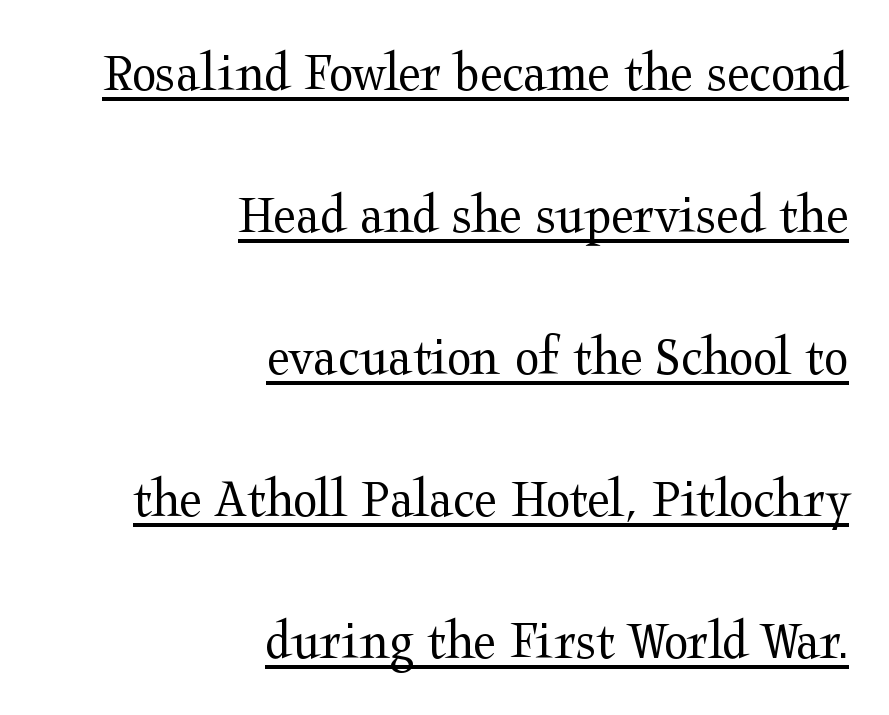
The image shows 57 px regular-weight, wide serif type, upright; set right-aligned, loose line spacing (2.49x), normal letter spacing, underlined; medium stroke contrast and a medium x-height.
